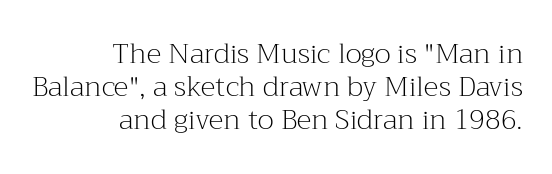
Nobody touched the tracking dial on this one. The weight tops out at a normal text grade. Nobody drew a line under any word here. Character widths vary here, with narrow letters taking less room than wide ones. Every character sits straight up, as roman type does. This sample uses a serif face.
